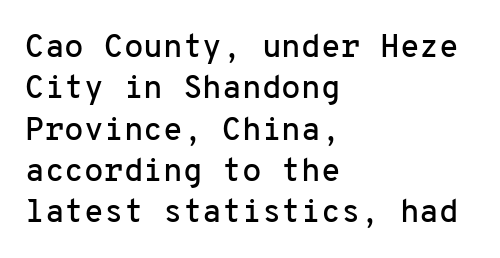
A typesetter would call this monospace, since all characters share one set width. Look at the bottom of the vertical strokes: they stop flat, with no serifs. Anything drawn beneath the words? Only blank space. Upright lettering throughout.
